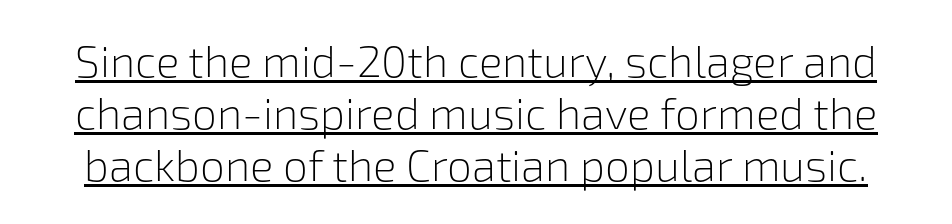
The image shows 44 px light sans-serif type, upright; set line spacing 1.18x, normal letter spacing, underlined; low stroke contrast and a medium x-height.
